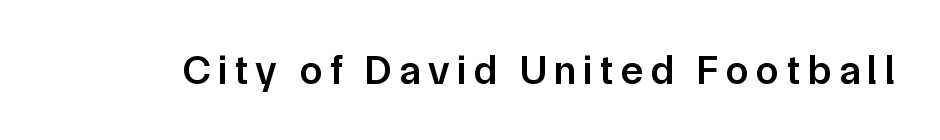
Look at the stroke-to-counter ratio: somewhat heavy, a semibold. The lettering stays uniformly vertical, giving the passage a roman look. To sum up the face: it is a sans, with no serifs. Anything drawn beneath the words? Only blank space. The rendering uses natural spacing where letterforms have individual widths.
